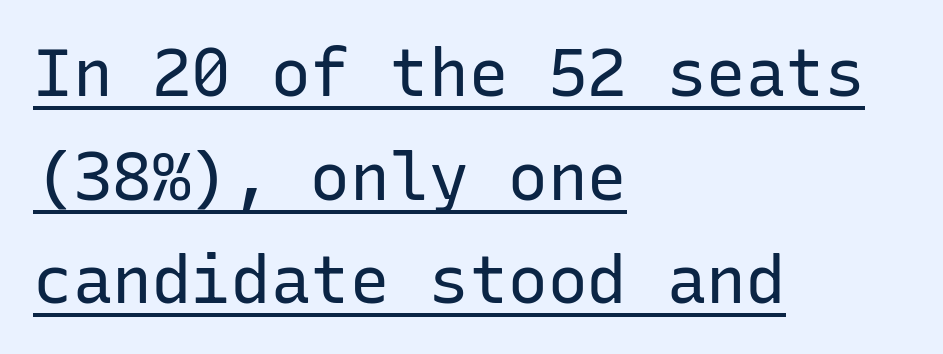
Q: Is the text bold? A: No.
Q: Is the text italic (slanted)? A: No, it is upright.
Q: Is the typeface a serif or a sans-serif typeface? A: Sans-serif.
Q: Is the text underlined? A: Yes.
Q: How is the paragraph aligned? A: Left-aligned.
Q: Is the spacing between letters normal or unusually wide? A: Normal.
Q: Is the spacing between lines tight, normal or loose? A: Normal.
Q: Width (condensed, normal, or wide)? A: Normal.
Q: Stroke contrast? A: Low.
Q: x-height? A: Medium.
Q: Monospaced? A: Yes.
